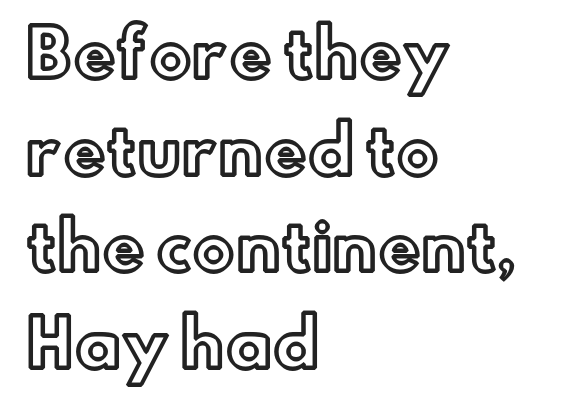
{"italic": "no", "width": "normal", "x_height": "small", "monospaced": "no", "underline": "no", "align": "left", "line_spacing": "normal", "line_spacing_ratio": 1.51, "letter_spacing": "normal", "letter_spacing_em": 0.0, "glyph_px": 64}
